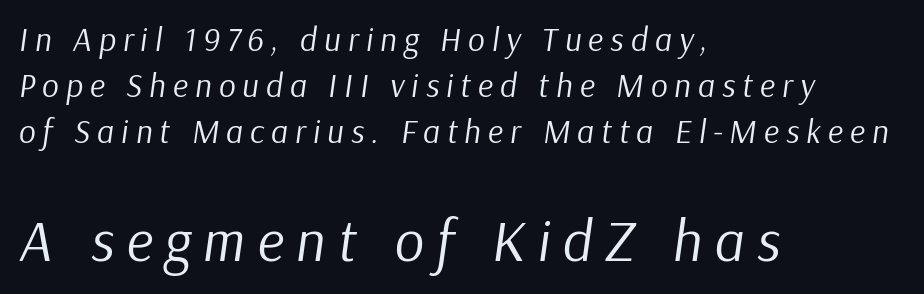
{"italic": "yes", "lean": "right", "slant_degrees": 9, "bold": "no", "weight": "regular", "width": "normal", "stroke_contrast": "low", "x_height": "medium", "monospaced": "no", "underline": "no", "align": "left", "line_spacing": "normal", "line_spacing_ratio": 1.4, "letter_spacing": "wide", "letter_spacing_em": 0.21, "larger_block": "second", "size_ratio": 1.76, "glyph_px": 58}
